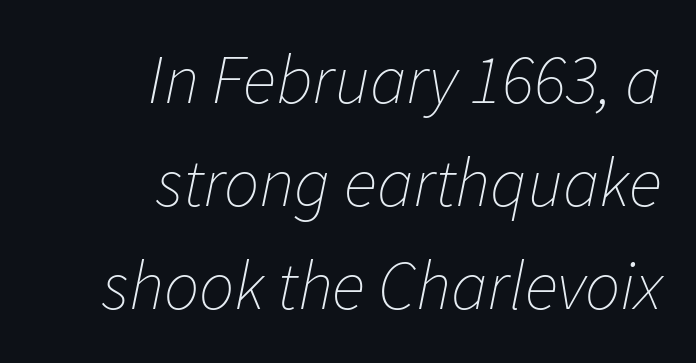
The image shows 70 px thin type, italic (leaning right); set right-aligned, normal line spacing (1.47x), normal letter spacing, not underlined; low stroke contrast and a medium x-height.
